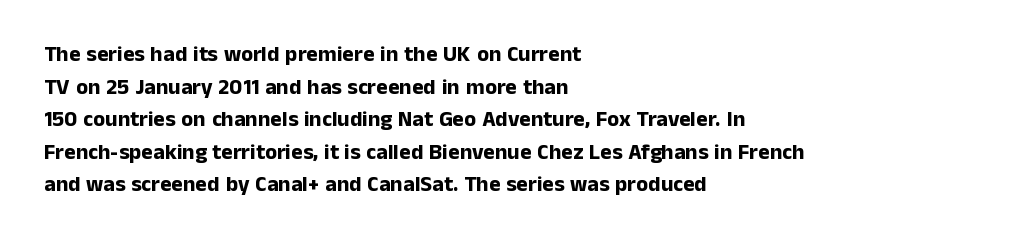
The letters stand straight up with perfectly vertical stems. Vertical spacing — default. Beneath every word, the page is bare. Typeset ragged right — the left edge is the straight one.
